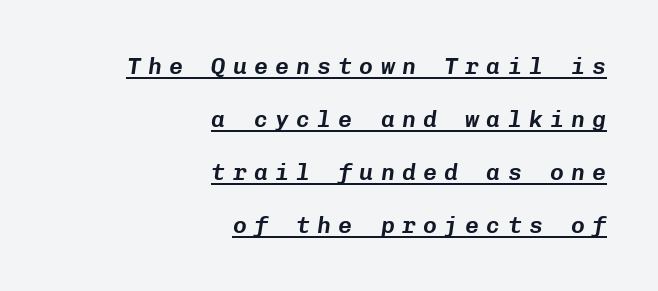
Emphasis is given by a line drawn under the lettering. Letter spacing: wide. Emphasis-style slanted type is in use. A flush-right, rag-left setting is used for this passage. Leading: increased.
